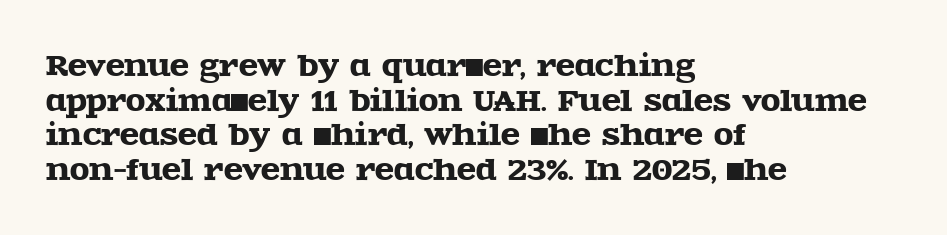
The image shows 28 px wide serif type, upright; set left-aligned, line spacing 1.24x, normal letter spacing, not underlined; a large x-height.
